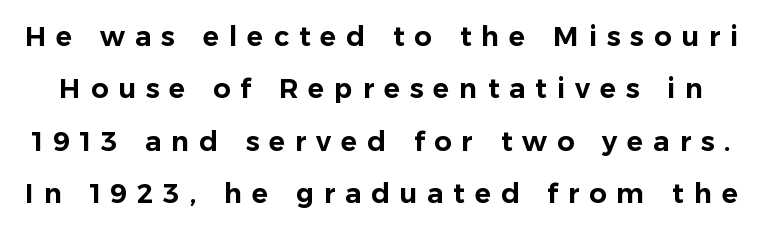
Q: Is the text italic (slanted)? A: No, it is upright.
Q: Is the text underlined? A: No.
Q: Is the spacing between letters normal or unusually wide? A: Unusually wide.
Q: Is the spacing between lines tight, normal or loose? A: Loose.
